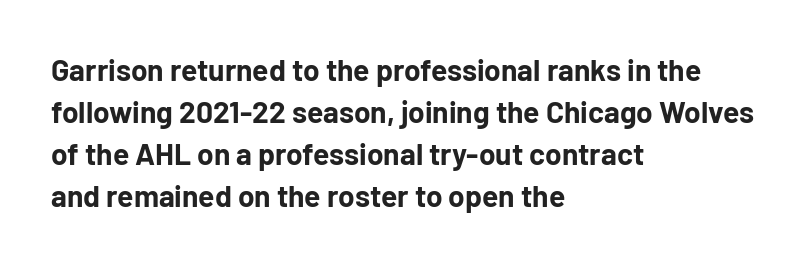
{"serif": "no", "italic": "no", "bold": "yes", "weight": "bold", "width": "normal", "stroke_contrast": "low", "x_height": "medium", "monospaced": "no", "underline": "no", "align": "left", "line_spacing": "normal", "line_spacing_ratio": 1.4, "letter_spacing": "normal", "letter_spacing_em": 0.0, "glyph_px": 30}
